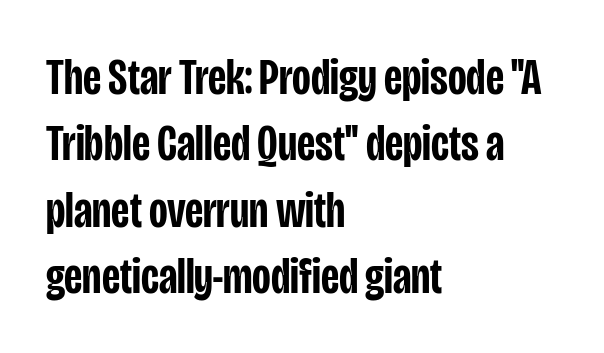
The image shows 51 px semibold, condensed sans-serif type, upright; set left-aligned, normal line spacing (1.3x), normal letter spacing, not underlined; low stroke contrast and a large x-height.
